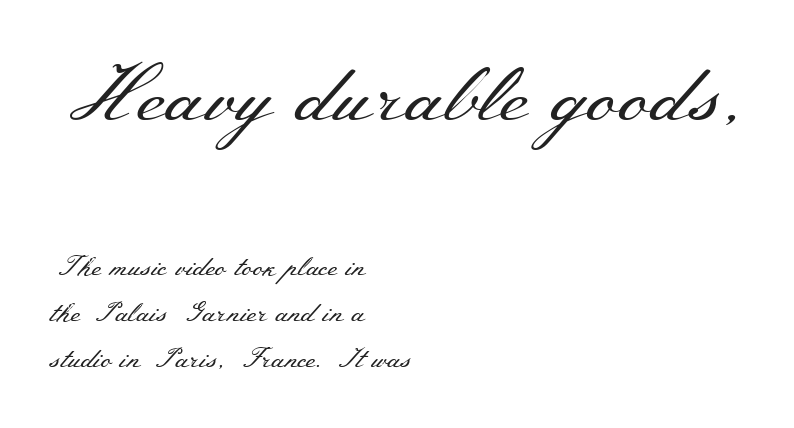
Q: Is the text bold? A: No.
Q: Is the text italic (slanted)? A: Yes.
Q: Is the typeface a serif or a sans-serif typeface? A: Serif.
Q: Is the text underlined? A: No.
Q: How is the paragraph aligned? A: Left-aligned.
Q: Is the spacing between letters normal or unusually wide? A: Normal.
Q: Which block of text is set in a larger size, the first (top) or the second (bottom)? A: The first (top) one.
Q: Width (condensed, normal, or wide)? A: Wide.
Q: Stroke contrast? A: Medium.
Q: x-height? A: Small.
Q: Monospaced? A: No.
